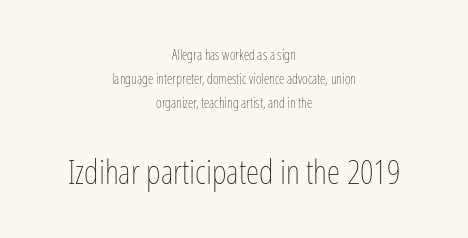
The rendering uses natural spacing where letterforms have individual widths. Posture: vertical. Nothing unusual about the tracking: characters are spaced as the font intends. The lower block of text is set noticeably larger than the block above it.
